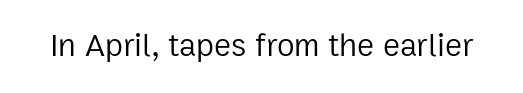
{"serif": "no", "italic": "no", "bold": "no", "weight": "regular", "width": "normal", "stroke_contrast": "low", "x_height": "medium", "monospaced": "no", "underline": "no", "letter_spacing": "normal", "letter_spacing_em": 0.0, "glyph_px": 32}
